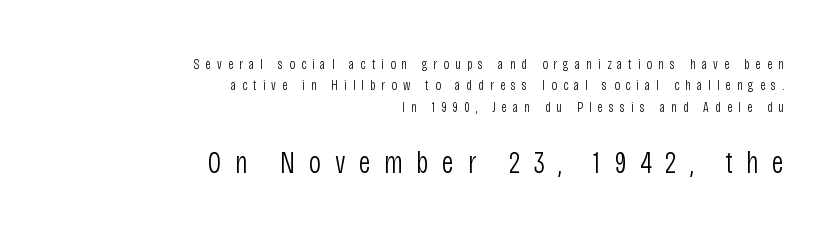
The image shows 31 px light, condensed sans-serif type, upright; set right-aligned, normal line spacing (1.53x), unusually wide letter spacing (+0.43 em), not underlined; the second (bottom) block is 2.21x larger; low stroke contrast and a large x-height.
